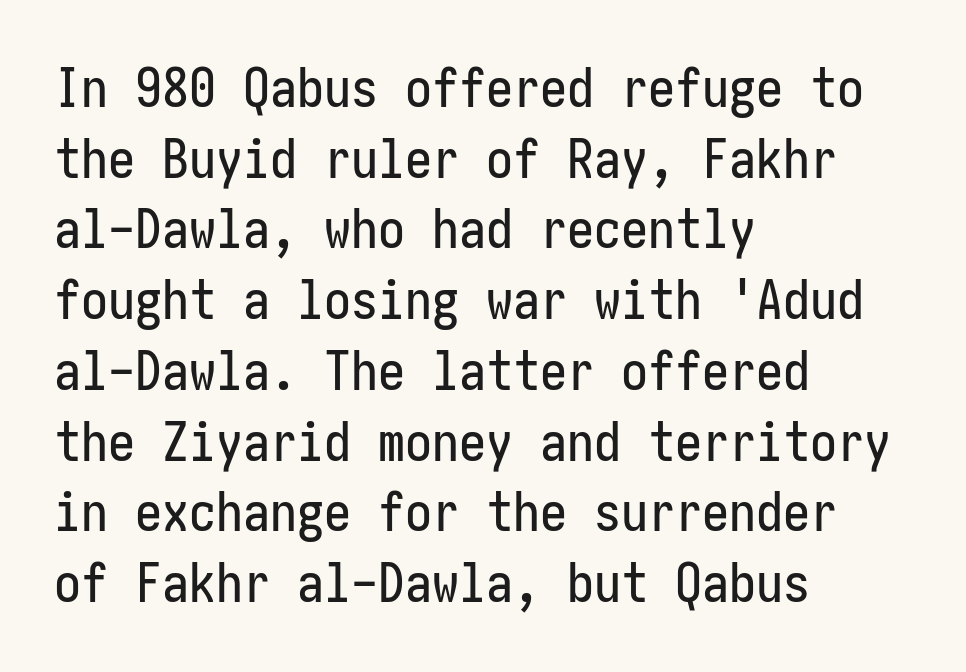
{"serif": "no", "italic": "no", "width": "condensed", "stroke_contrast": "low", "x_height": "medium", "underline": "no", "align": "left", "line_spacing": "normal", "line_spacing_ratio": 1.31, "letter_spacing": "normal", "letter_spacing_em": 0.0, "glyph_px": 54}
